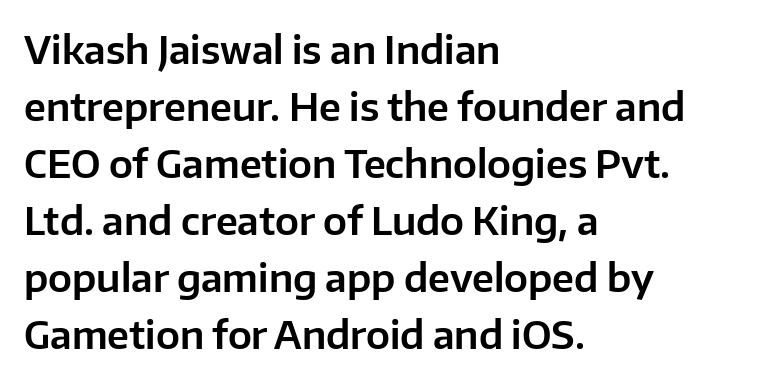
The image shows 38 px sans-serif type, upright; set left-aligned, normal line spacing (1.5x), normal letter spacing, not underlined; low stroke contrast and a medium x-height.
